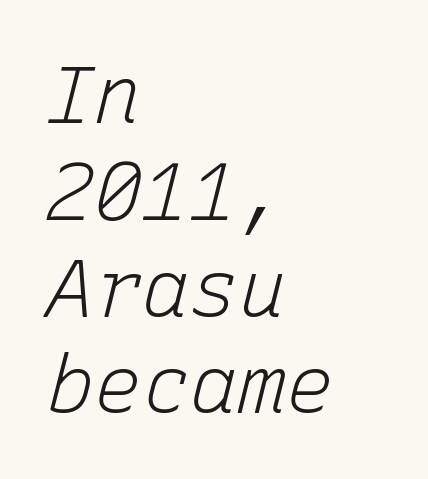
The image shows 80 px light type, italic (leaning right), monospaced; set left-aligned, line spacing 1.21x, normal letter spacing, not underlined; low stroke contrast and a medium x-height.
